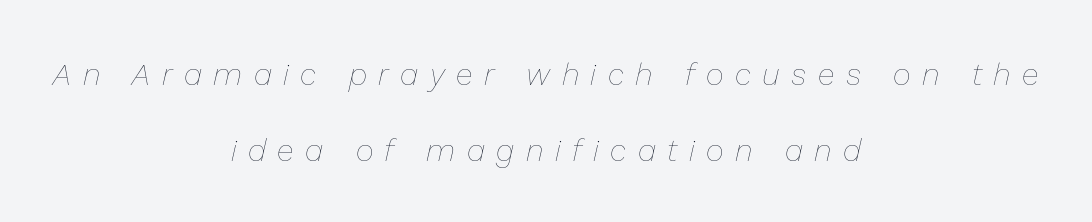
The rendering positions every line midway between the sides. There's an unmistakable incline to the writing here. The passage shown stacks its lines with a broad gap. Heft: none added — not bold. The letters advance in unequal steps, a hallmark of proportional type. The line texture is sparse and dotted thanks to wide tracking.
